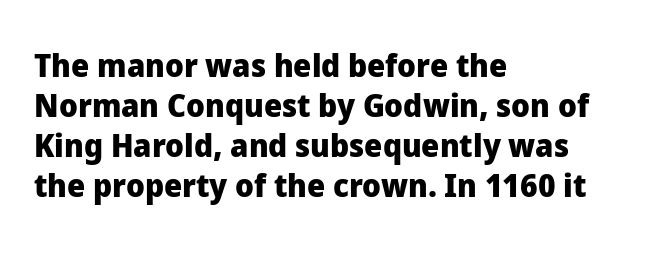
{"serif": "no", "italic": "no", "bold": "yes", "weight": "heavy", "width": "normal", "stroke_contrast": "low", "x_height": "medium", "monospaced": "no", "underline": "no", "align": "left", "line_spacing": "normal", "line_spacing_ratio": 1.25, "letter_spacing": "normal", "letter_spacing_em": 0.0, "glyph_px": 32}
